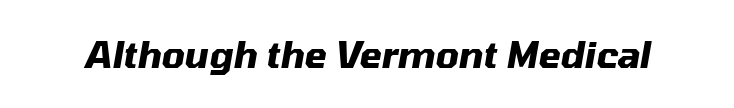
The image shows 36 px heavy type, italic (leaning right); set normal letter spacing, not underlined; medium stroke contrast and a medium x-height.
